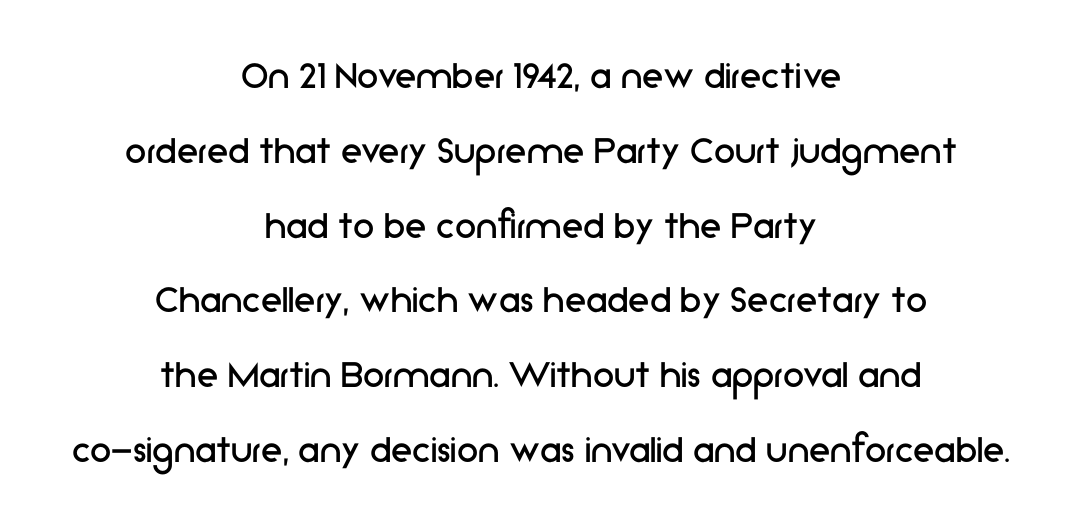
Q: Is the text bold? A: No.
Q: Is the text italic (slanted)? A: No, it is upright.
Q: Is the typeface a serif or a sans-serif typeface? A: Sans-serif.
Q: Is the text underlined? A: No.
Q: How is the paragraph aligned? A: Centered.
Q: Is the spacing between letters normal or unusually wide? A: Normal.
Q: Width (condensed, normal, or wide)? A: Normal.
Q: Stroke contrast? A: Low.
Q: x-height? A: Medium.
Q: Monospaced? A: No.
